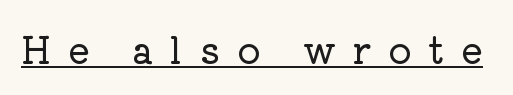
Here the glyphs are tracked loosely, breaking word shapes into spaced letters. Do the characters align in a grid? No, the font is proportional. Underlining? Definitely there. Note: serifs present on the glyphs. No italicization has been applied; the sample stays upright.
